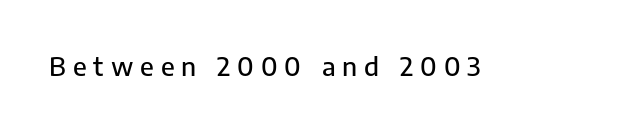
Q: Is the text italic (slanted)? A: No, it is upright.
Q: Is the text underlined? A: No.
Q: Is the spacing between letters normal or unusually wide? A: Unusually wide.
